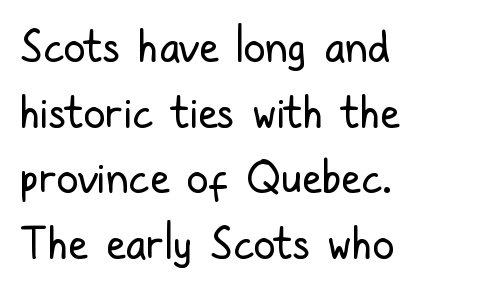
The gaps between neighbouring characters are ordinary and unremarkable. The rendering anchors every line to the left-hand side. Regarding serifs, this sample does without them. The passage shown is typed in a proportional face where columns would drift.
